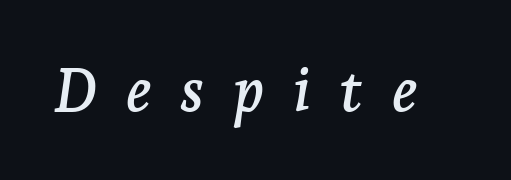
{"serif": "yes", "italic": "yes", "lean": "right", "slant_degrees": 7, "width": "normal", "stroke_contrast": "low", "x_height": "medium", "monospaced": "no", "underline": "no", "letter_spacing": "wide", "letter_spacing_em": 0.48, "glyph_px": 60}
